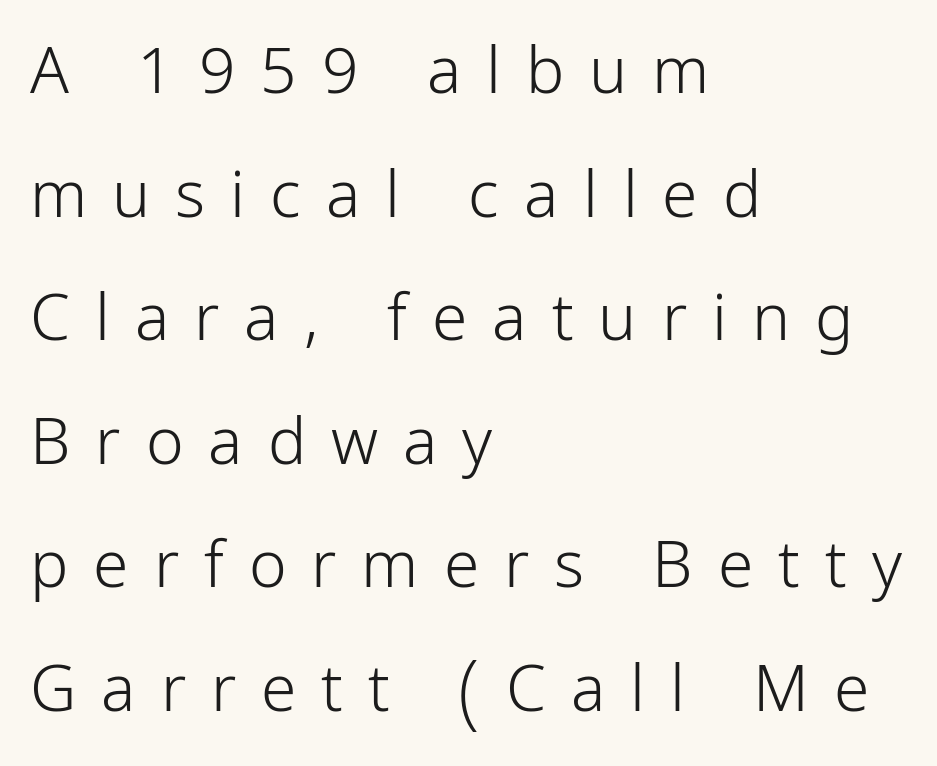
{"serif": "no", "italic": "no", "bold": "no", "weight": "light", "width": "condensed", "stroke_contrast": "low", "x_height": "medium", "monospaced": "no", "underline": "no", "align": "left", "line_spacing": "loose", "line_spacing_ratio": 1.93, "letter_spacing": "wide", "letter_spacing_em": 0.39, "glyph_px": 64}
